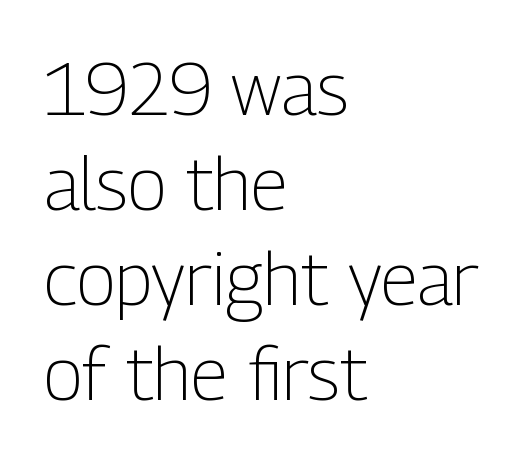
This is roman type, the default non-slanted kind. Tracking here is standard; glyphs follow each other at the usual distance. Leading: standard. You could not count columns in this text — the font is proportionally spaced. Ink coverage per letter is moderate at most.
